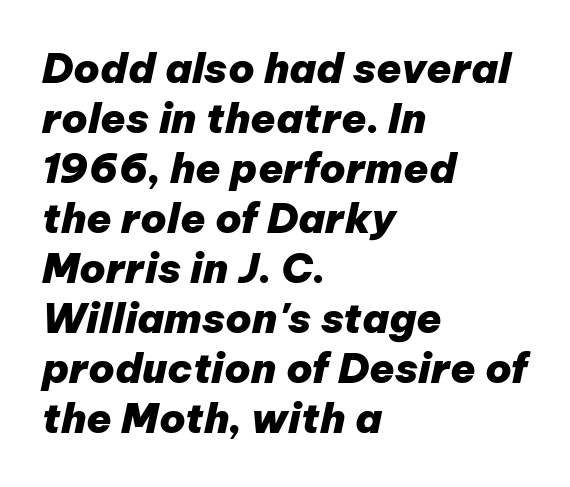
The image shows 41 px heavy type, italic (leaning right); set left-aligned, line spacing 1.22x, normal letter spacing, not underlined; low stroke contrast and a medium x-height.
